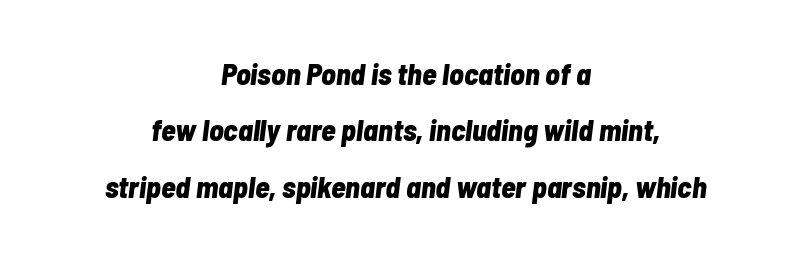
Q: Is the text bold? A: Yes.
Q: Is the text italic (slanted)? A: Yes, it leans right by about 7 degrees.
Q: Is the text underlined? A: No.
Q: How is the paragraph aligned? A: Centered.
Q: Is the spacing between letters normal or unusually wide? A: Normal.
Q: Width (condensed, normal, or wide)? A: Condensed.
Q: Stroke contrast? A: Low.
Q: x-height? A: Medium.
Q: Monospaced? A: No.
